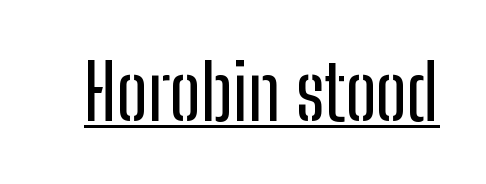
The image shows 75 px condensed sans-serif type, upright; set normal letter spacing, underlined; low stroke contrast and a medium x-height.
